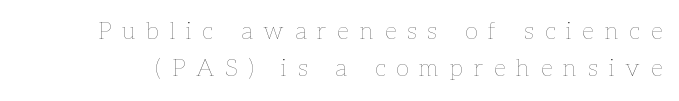
{"italic": "no", "bold": "no", "underline": "no", "line_spacing": "normal", "line_spacing_ratio": 1.54, "letter_spacing": "wide", "letter_spacing_em": 0.45, "glyph_px": 24}
